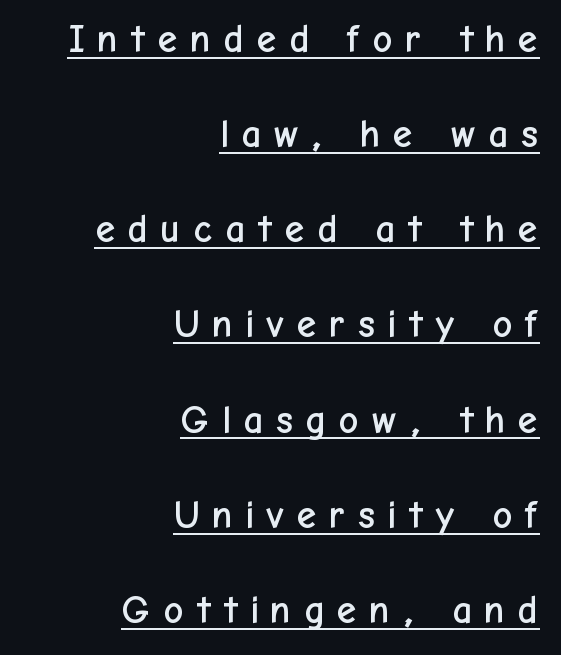
Q: Is the text italic (slanted)? A: No, it is upright.
Q: Is the typeface a serif or a sans-serif typeface? A: Sans-serif.
Q: Is the text underlined? A: Yes.
Q: How is the paragraph aligned? A: Right-aligned.
Q: Is the spacing between letters normal or unusually wide? A: Unusually wide.
Q: Is the spacing between lines tight, normal or loose? A: Loose.
Q: Width (condensed, normal, or wide)? A: Normal.
Q: Stroke contrast? A: Low.
Q: x-height? A: Medium.
Q: Monospaced? A: No.
